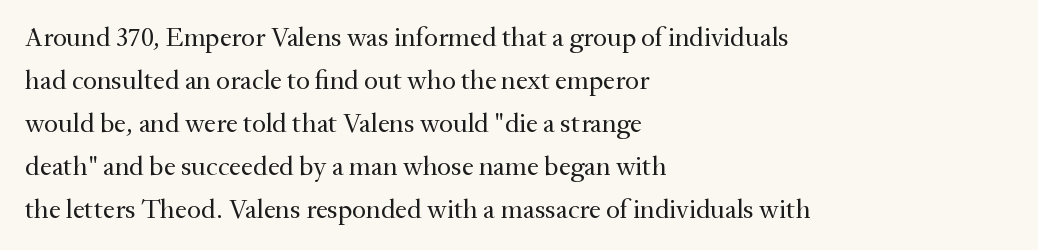
Q: Is the text bold? A: No.
Q: Is the text italic (slanted)? A: No, it is upright.
Q: Is the text underlined? A: No.
Q: How is the paragraph aligned? A: Left-aligned.
Q: Is the spacing between letters normal or unusually wide? A: Normal.
Q: Is the spacing between lines tight, normal or loose? A: Normal.
